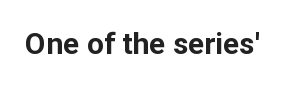
Q: Is the text bold? A: Yes.
Q: Is the text italic (slanted)? A: No, it is upright.
Q: Is the typeface a serif or a sans-serif typeface? A: Sans-serif.
Q: Is the text underlined? A: No.
Q: Is the spacing between letters normal or unusually wide? A: Normal.
Q: Width (condensed, normal, or wide)? A: Normal.
Q: Stroke contrast? A: Low.
Q: x-height? A: Medium.
Q: Monospaced? A: No.
